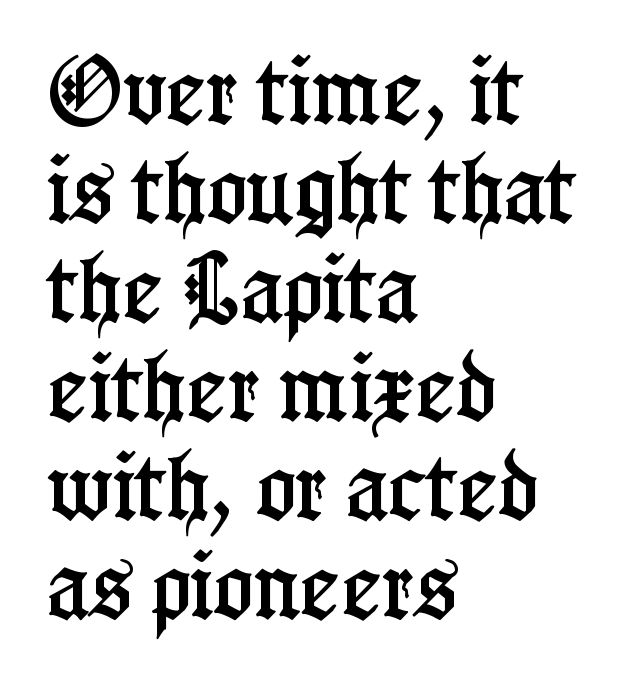
Q: Is the text italic (slanted)? A: No, it is upright.
Q: Is the typeface a serif or a sans-serif typeface? A: Serif.
Q: Is the text underlined? A: No.
Q: How is the paragraph aligned? A: Left-aligned.
Q: Is the spacing between letters normal or unusually wide? A: Normal.
Q: Is the spacing between lines tight, normal or loose? A: Normal.
Q: Width (condensed, normal, or wide)? A: Condensed.
Q: Stroke contrast? A: Low.
Q: x-height? A: Medium.
Q: Monospaced? A: No.
